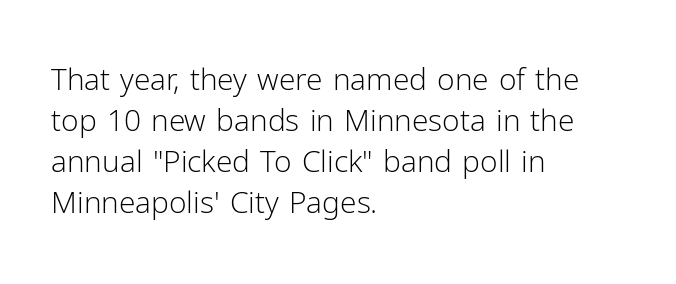
The image shows 30 px light sans-serif type, upright; set left-aligned, normal line spacing (1.37x), normal letter spacing, not underlined; low stroke contrast and a medium x-height.
